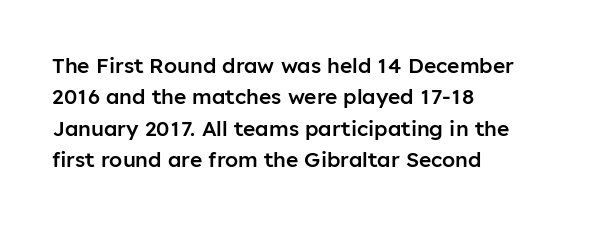
The image shows 21 px text type, upright; set left-aligned, normal line spacing (1.49x), normal letter spacing, not underlined.
